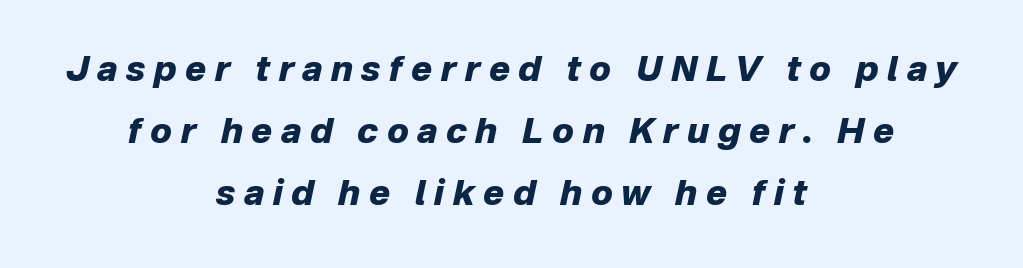
Q: Is the text bold? A: Yes.
Q: Is the text italic (slanted)? A: Yes, it leans right by about 12 degrees.
Q: Is the text underlined? A: No.
Q: How is the paragraph aligned? A: Centered.
Q: Is the spacing between letters normal or unusually wide? A: Unusually wide.
Q: Width (condensed, normal, or wide)? A: Normal.
Q: Stroke contrast? A: Low.
Q: x-height? A: Medium.
Q: Monospaced? A: No.
